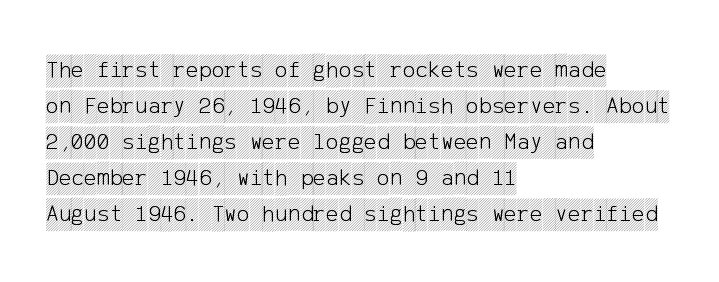
The image shows 24 px text type, upright; set left-aligned, normal line spacing (1.5x), normal letter spacing, not underlined.
